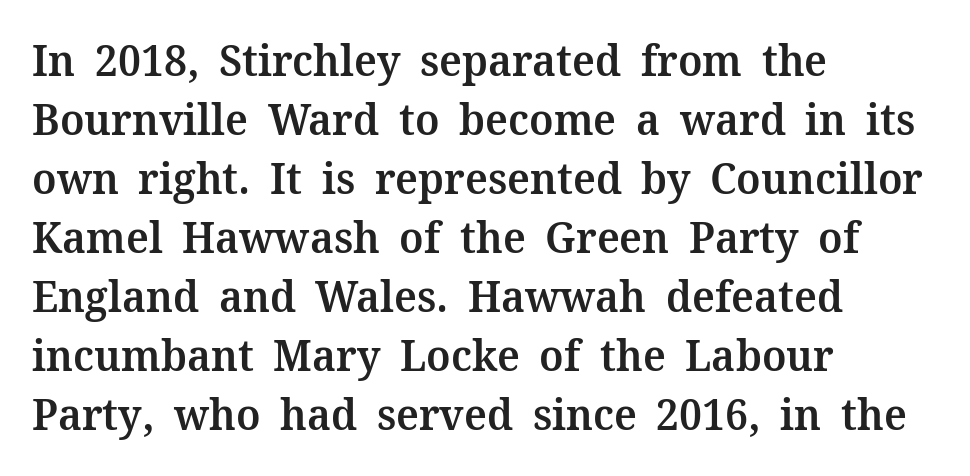
{"serif": "yes", "italic": "no", "bold": "semi", "weight": "semibold", "width": "normal", "stroke_contrast": "medium", "x_height": "medium", "monospaced": "no", "underline": "no", "align": "left", "line_spacing": "normal", "line_spacing_ratio": 1.34, "letter_spacing": "normal", "letter_spacing_em": 0.0, "glyph_px": 44}
